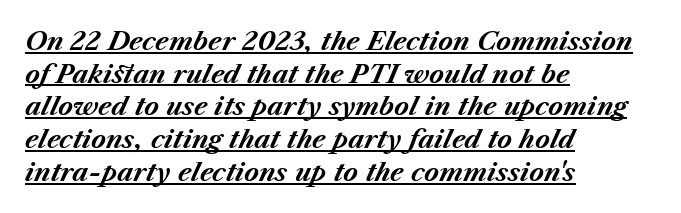
{"italic": "yes", "lean": "right", "slant_degrees": 23, "bold": "yes", "underline": "yes", "align": "left", "line_spacing": "normal", "line_spacing_ratio": 1.31, "letter_spacing": "normal", "letter_spacing_em": 0.0, "glyph_px": 25}
